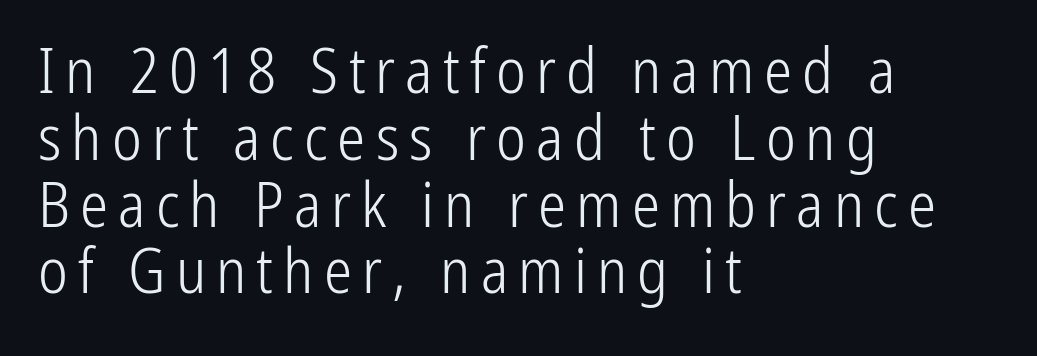
Q: Is the text bold? A: No.
Q: Is the text italic (slanted)? A: No, it is upright.
Q: Is the typeface a serif or a sans-serif typeface? A: Sans-serif.
Q: Is the text underlined? A: No.
Q: How is the paragraph aligned? A: Left-aligned.
Q: Is the spacing between lines tight, normal or loose? A: Tight.
Q: Width (condensed, normal, or wide)? A: Condensed.
Q: Stroke contrast? A: Low.
Q: x-height? A: Medium.
Q: Monospaced? A: No.
